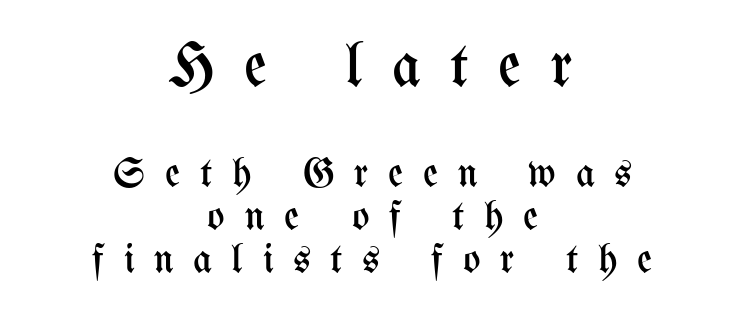
{"italic": "no", "bold": "no", "weight": "regular", "width": "condensed", "stroke_contrast": "medium", "x_height": "medium", "monospaced": "no", "underline": "no", "align": "center", "line_spacing": "tight", "line_spacing_ratio": 1.05, "letter_spacing": "wide", "letter_spacing_em": 0.48, "larger_block": "first", "size_ratio": 1.51, "glyph_px": 62}
